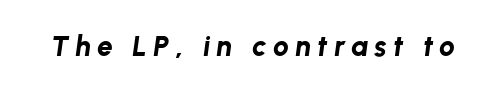
Q: Is the text bold? A: Yes.
Q: Is the text italic (slanted)? A: Yes, it leans right by about 8 degrees.
Q: Is the text underlined? A: No.
Q: Is the spacing between letters normal or unusually wide? A: Unusually wide.
Q: Width (condensed, normal, or wide)? A: Normal.
Q: Stroke contrast? A: Low.
Q: x-height? A: Medium.
Q: Monospaced? A: No.
